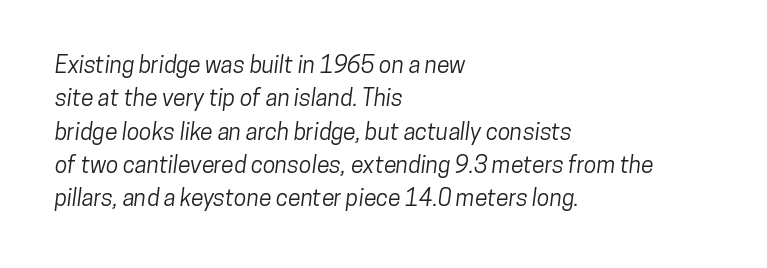
The foot of each line stays bare and open. Leading: standard. Horizontally, the lines are justified to the leading edge only. Tracking value appears to be zero — textbook default spacing.
